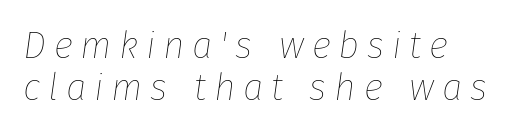
Summary of weight: not heavy and not bold. The tracking jumps out immediately: characters are airy and widely separated. How would I describe the line gaps? Narrow and economical. Think of a printed novel: that variable character pitch is what you see here. Italic? Definitely — the glyphs are oblique. Has an underline been added? It has not.
